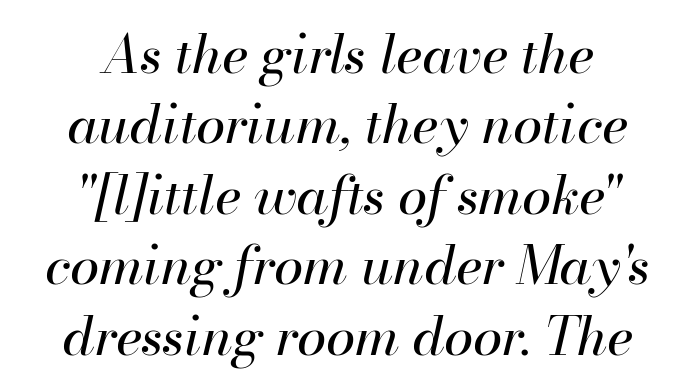
{"italic": "yes", "lean": "right", "slant_degrees": 13, "bold": "no", "weight": "regular", "width": "normal", "stroke_contrast": "high", "x_height": "small", "monospaced": "no", "underline": "no", "align": "center", "line_spacing": "normal", "line_spacing_ratio": 1.33, "letter_spacing": "normal", "letter_spacing_em": 0.0, "glyph_px": 53}
